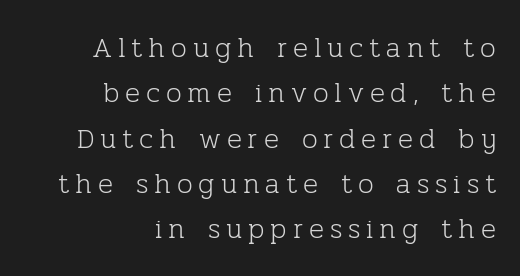
Q: Is the text bold? A: No.
Q: Is the text italic (slanted)? A: No, it is upright.
Q: Is the typeface a serif or a sans-serif typeface? A: Serif.
Q: Is the text underlined? A: No.
Q: How is the paragraph aligned? A: Right-aligned.
Q: Is the spacing between letters normal or unusually wide? A: Unusually wide.
Q: Is the spacing between lines tight, normal or loose? A: Normal.
Q: Width (condensed, normal, or wide)? A: Normal.
Q: Stroke contrast? A: Low.
Q: x-height? A: Medium.
Q: Monospaced? A: No.
